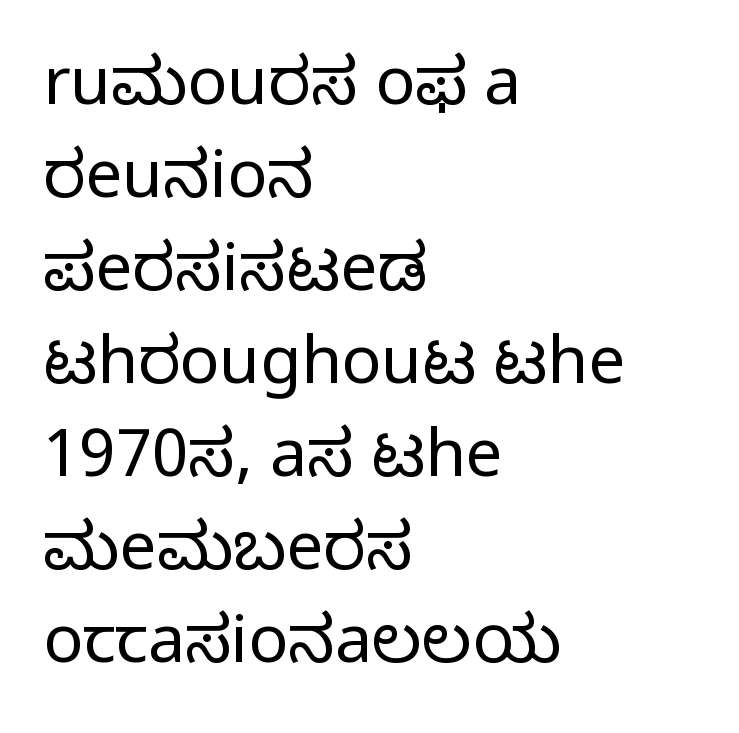
{"serif": "no", "italic": "no", "bold": "no", "weight": "regular", "width": "normal", "stroke_contrast": "low", "x_height": "medium", "monospaced": "no", "underline": "no", "align": "left", "line_spacing": "normal", "line_spacing_ratio": 1.41, "letter_spacing": "normal", "letter_spacing_em": 0.0, "glyph_px": 66}
